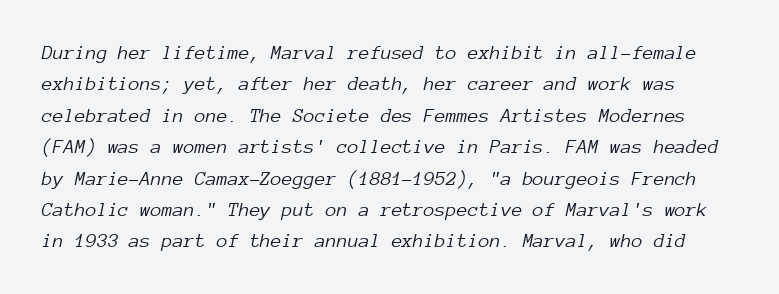
{"italic": "yes", "lean": "right", "slant_degrees": 12, "bold": "no", "underline": "no", "line_spacing": "normal", "line_spacing_ratio": 1.57, "letter_spacing": "normal", "letter_spacing_em": 0.0, "glyph_px": 20}
